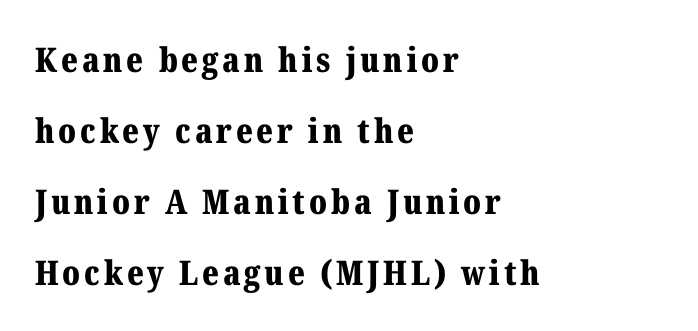
{"serif": "yes", "italic": "no", "bold": "yes", "weight": "bold", "width": "normal", "stroke_contrast": "medium", "x_height": "medium", "monospaced": "no", "underline": "no", "align": "left", "line_spacing": "loose", "line_spacing_ratio": 2.09, "glyph_px": 34}
